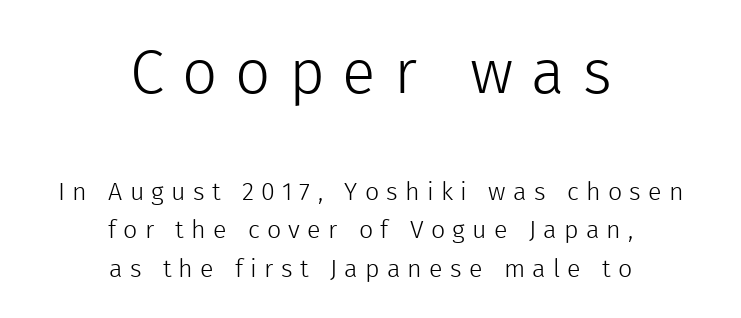
Style check: upright. Layout note: lines centered. Does the type have serifs? No, each stem ends abruptly. These lines are rendered in a variable-pitch font.
